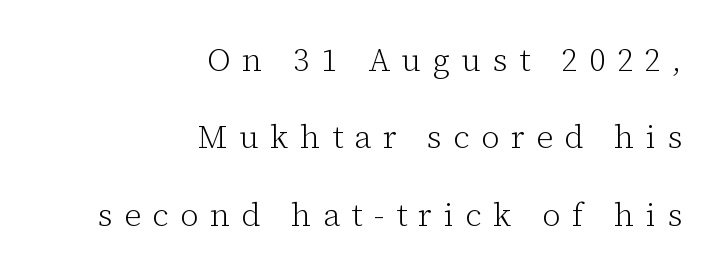
Each letter's strokes conclude with small projecting serifs. Stroke mass is kept to a normal reading level or below. The letters advance in unequal steps, a hallmark of proportional type. Clear beneath every line of the passage. This block would shrink considerably if given ordinary leading; it's expanded now.
